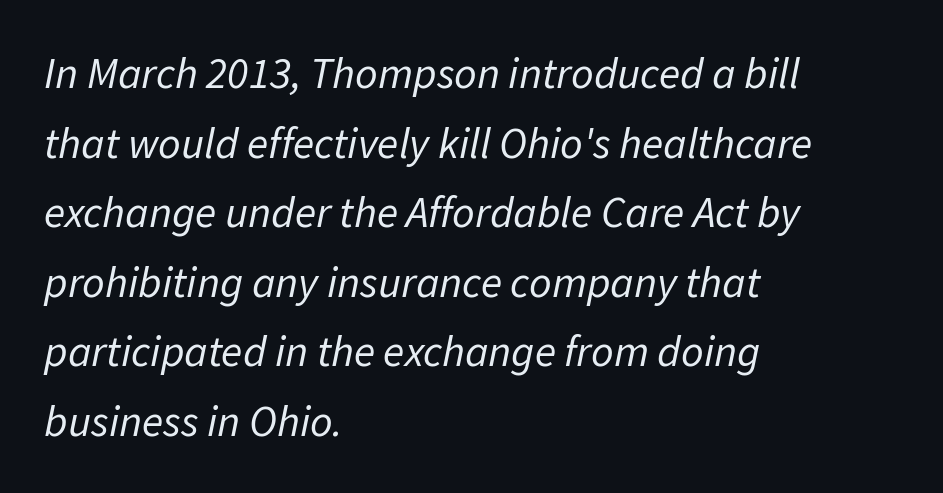
{"italic": "yes", "lean": "right", "slant_degrees": 11, "bold": "no", "weight": "regular", "width": "normal", "stroke_contrast": "low", "x_height": "medium", "monospaced": "no", "underline": "no", "align": "left", "line_spacing": "normal", "line_spacing_ratio": 1.58, "letter_spacing": "normal", "letter_spacing_em": 0.0, "glyph_px": 44}
